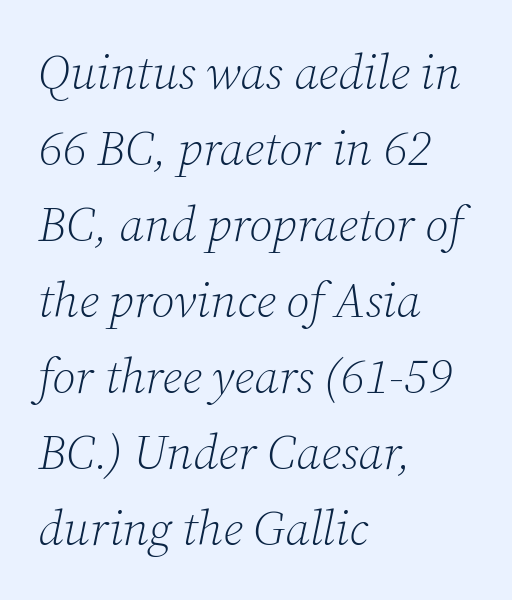
These glyphs show unthickened strokes, regular width or finer. Each line starts at the same left margin while the right side varies. Letter spacing: default. Classification — serif.
